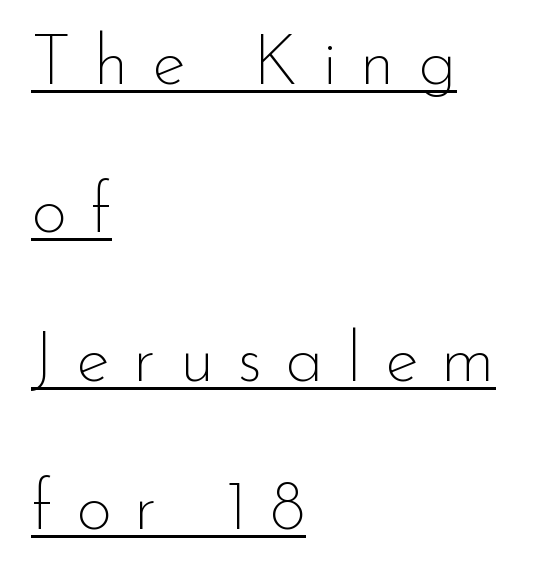
The image shows 70 px thin sans-serif type, upright; set left-aligned, loose line spacing (2.12x), unusually wide letter spacing (+0.33 em), underlined; low stroke contrast and a small x-height.
